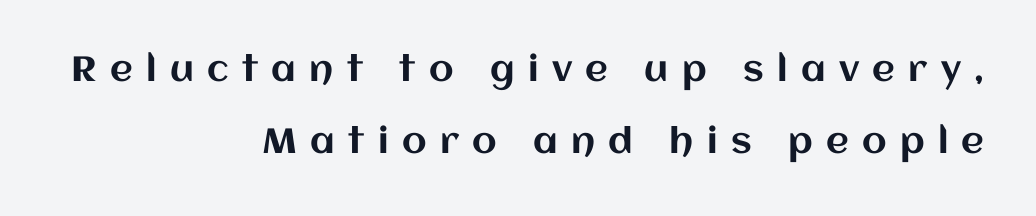
Only glyphs here, with clear space below each row. In CSS terms this would be text-align: right. Do the characters align in a grid? No, the font is proportional. If you drew a line through each stem, it would be perfectly vertical. The line-height multiplier appears high, well above default.
